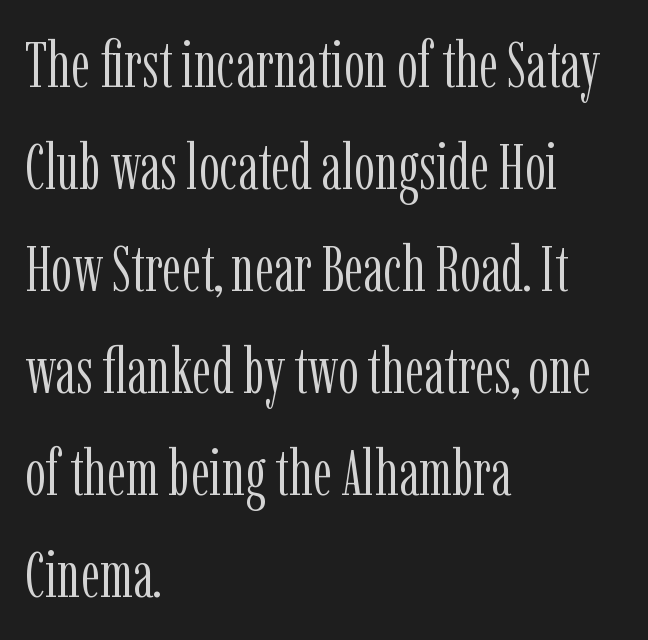
The image shows 65 px light, condensed serif type, upright; set left-aligned, normal line spacing (1.57x), normal letter spacing, not underlined; low stroke contrast and a medium x-height.
